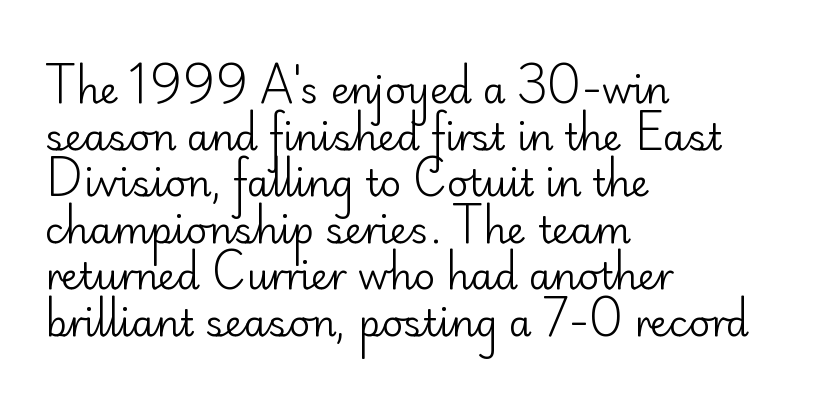
{"serif": "no", "italic": "no", "bold": "no", "weight": "regular", "width": "normal", "stroke_contrast": "low", "x_height": "small", "monospaced": "no", "underline": "no", "align": "left", "line_spacing": "normal", "line_spacing_ratio": 1.26, "letter_spacing": "normal", "letter_spacing_em": 0.0, "glyph_px": 37}
